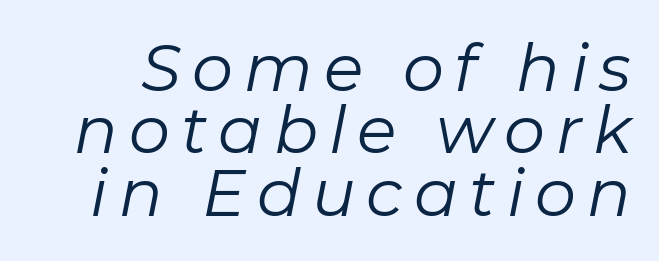
Q: Is the text bold? A: No.
Q: Is the text italic (slanted)? A: Yes, it leans right by about 11 degrees.
Q: Is the text underlined? A: No.
Q: Is the spacing between lines tight, normal or loose? A: Tight.
Q: Width (condensed, normal, or wide)? A: Normal.
Q: Stroke contrast? A: Low.
Q: x-height? A: Medium.
Q: Monospaced? A: No.
